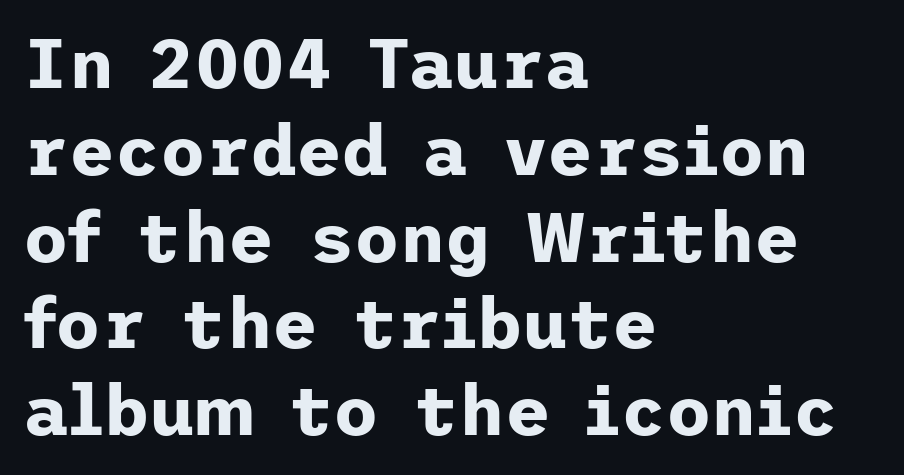
{"serif": "no", "italic": "no", "bold": "yes", "weight": "bold", "width": "normal", "stroke_contrast": "low", "x_height": "medium", "underline": "no", "align": "left", "line_spacing_ratio": 1.24, "letter_spacing": "normal", "letter_spacing_em": 0.0, "glyph_px": 70}
